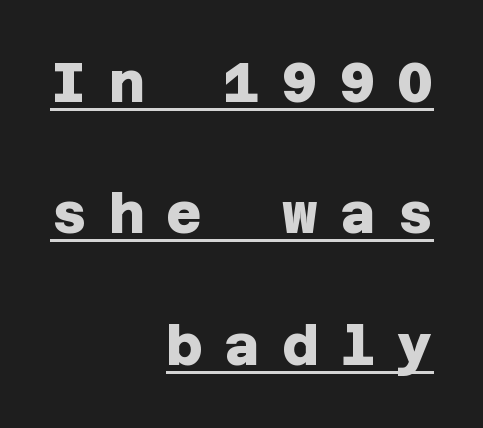
{"serif": "no", "bold": "yes", "weight": "heavy", "width": "normal", "stroke_contrast": "low", "x_height": "large", "underline": "yes", "align": "right", "line_spacing": "loose", "line_spacing_ratio": 2.39, "letter_spacing": "wide", "letter_spacing_em": 0.4, "glyph_px": 55}
